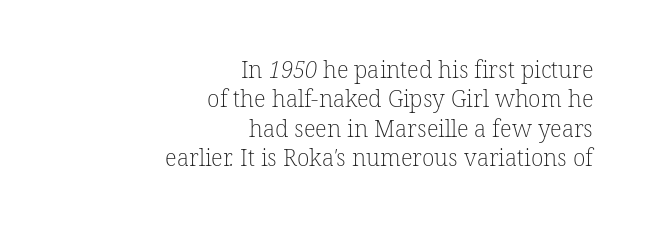
{"bold": "no", "underline": "no", "align": "right", "line_spacing": "normal", "line_spacing_ratio": 1.28, "letter_spacing": "normal", "letter_spacing_em": 0.0, "glyph_px": 23}
